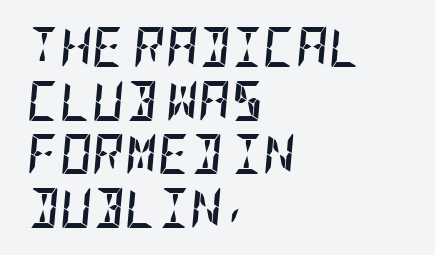
Q: Is the text bold? A: Yes.
Q: Is the text italic (slanted)? A: Yes, it leans right by about 5 degrees.
Q: Is the text underlined? A: No.
Q: How is the paragraph aligned? A: Left-aligned.
Q: Is the spacing between letters normal or unusually wide? A: Normal.
Q: Is the spacing between lines tight, normal or loose? A: Normal.
Q: Width (condensed, normal, or wide)? A: Condensed.
Q: Stroke contrast? A: Low.
Q: x-height? A: Large.
